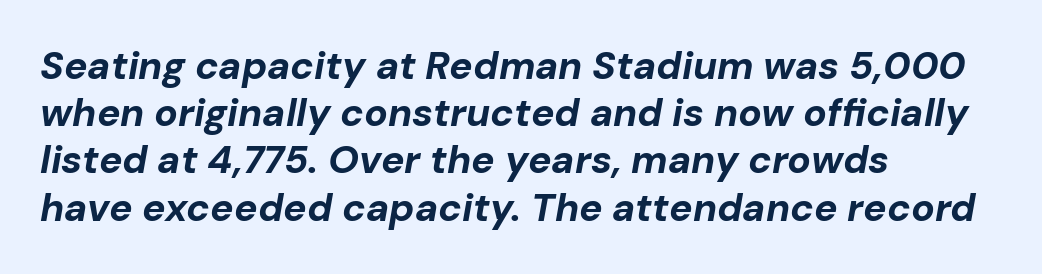
{"italic": "yes", "lean": "right", "slant_degrees": 10, "bold": "yes", "weight": "bold", "width": "normal", "stroke_contrast": "low", "x_height": "medium", "monospaced": "no", "underline": "no", "align": "left", "line_spacing_ratio": 1.21, "letter_spacing": "normal", "letter_spacing_em": 0.0, "glyph_px": 39}
